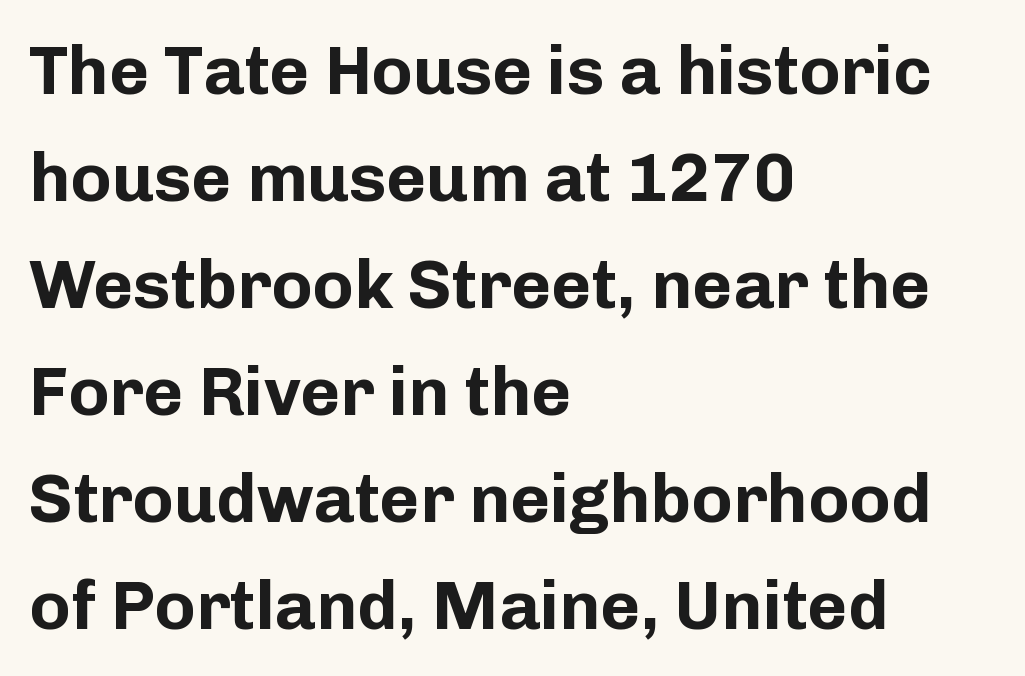
The specimen reads as upright at a glance. Where is the straight margin? On the left. The space beneath each line is pristine and unruled. Vertically, the passage feels balanced, rows spaced as you'd expect.
